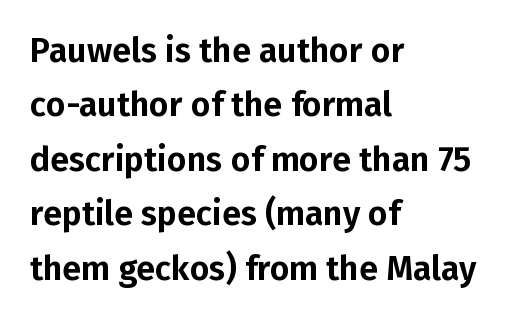
The image shows 34 px sans-serif type, upright; set left-aligned, normal line spacing (1.6x), normal letter spacing, not underlined; low stroke contrast and a medium x-height.
